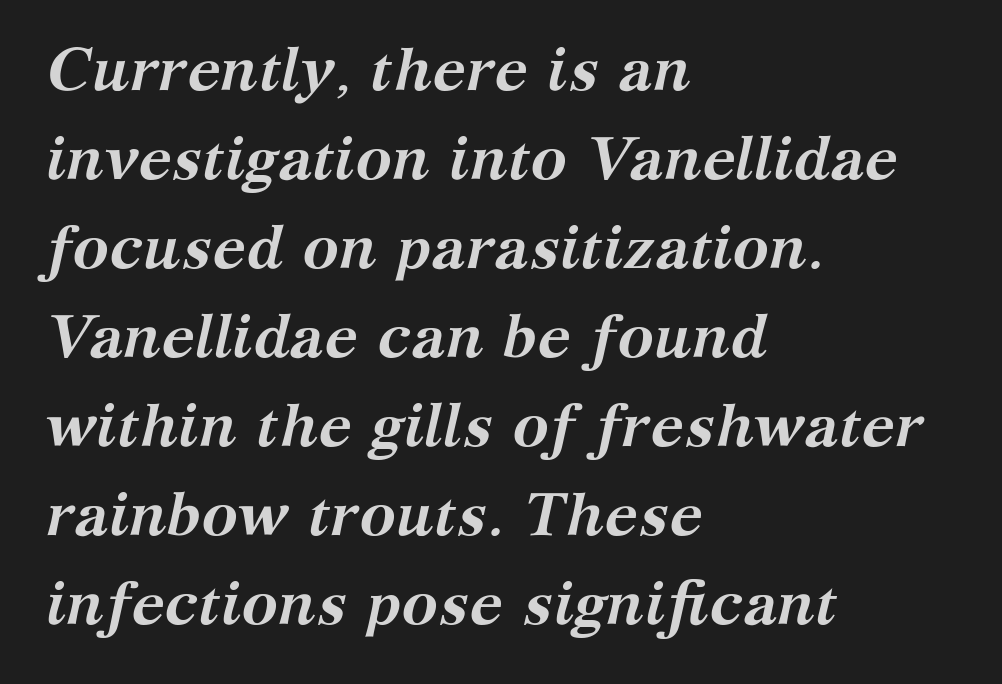
{"serif": "yes", "italic": "yes", "lean": "right", "slant_degrees": 12, "bold": "yes", "weight": "semibold", "width": "normal", "stroke_contrast": "medium", "x_height": "medium", "monospaced": "no", "underline": "no", "align": "left", "line_spacing": "normal", "line_spacing_ratio": 1.46, "letter_spacing": "normal", "letter_spacing_em": 0.0, "glyph_px": 61}
